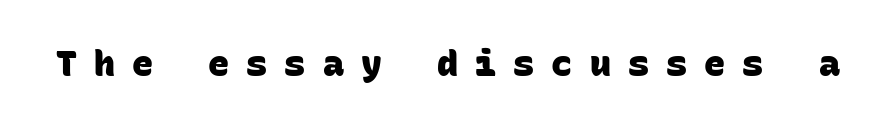
A sans-serif font was chosen for this passage. Someone cranked the tracking dial way up on this one. Is this a fixed-width face? Yes — each glyph sits in an identical cell. The font is running at its bold setting. Check under the words: just untouched page.
